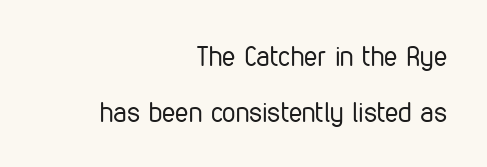
Q: Is the text bold? A: No.
Q: Is the text italic (slanted)? A: No, it is upright.
Q: Is the text underlined? A: No.
Q: How is the paragraph aligned? A: Right-aligned.
Q: Is the spacing between letters normal or unusually wide? A: Normal.
Q: Is the spacing between lines tight, normal or loose? A: Loose.
